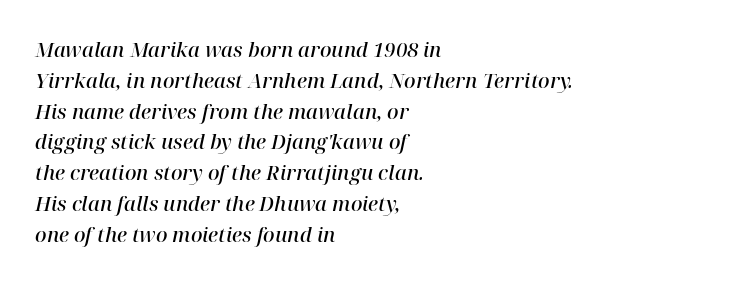
Q: Is the text bold? A: Semi-bold.
Q: Is the text italic (slanted)? A: Yes, it leans right by about 12 degrees.
Q: Is the text underlined? A: No.
Q: How is the paragraph aligned? A: Left-aligned.
Q: Is the spacing between letters normal or unusually wide? A: Normal.
Q: Is the spacing between lines tight, normal or loose? A: Normal.
